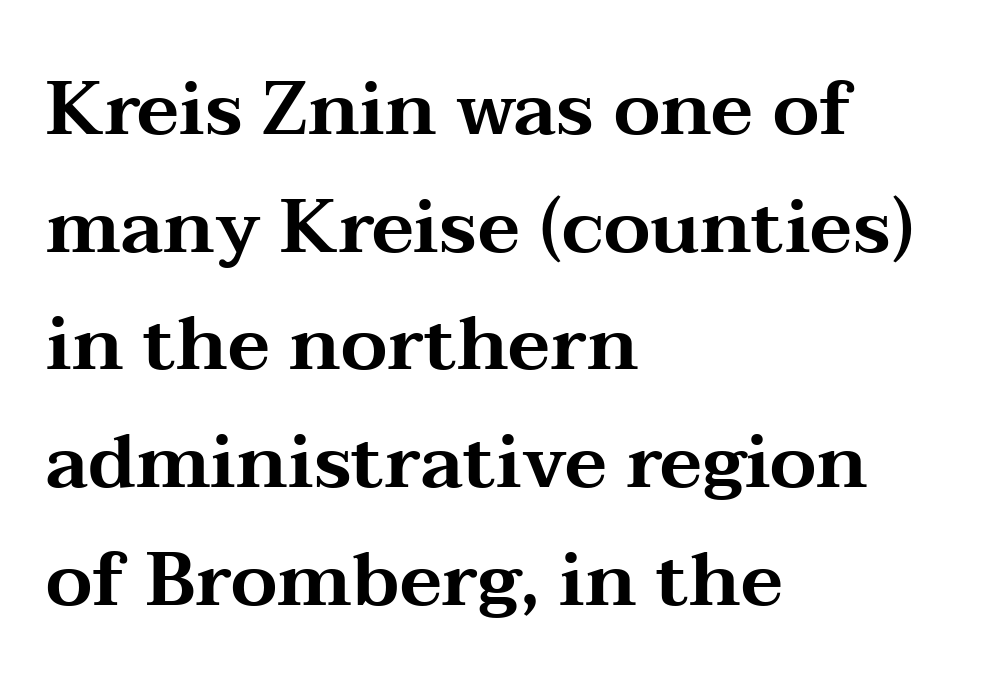
{"serif": "yes", "italic": "no", "width": "wide", "stroke_contrast": "medium", "x_height": "medium", "monospaced": "no", "underline": "no", "align": "left", "line_spacing": "normal", "line_spacing_ratio": 1.57, "letter_spacing": "normal", "letter_spacing_em": 0.0, "glyph_px": 75}
